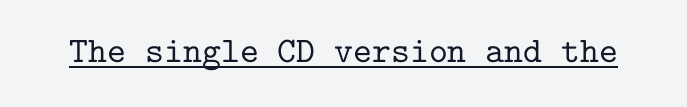
You can tell from the footed stems that serif type was used. Inter-character spacing is left at the font's built-in metrics. Decoration check: the copy is underlined. This sample has the even, mechanical cadence of fixed-width lettering.
